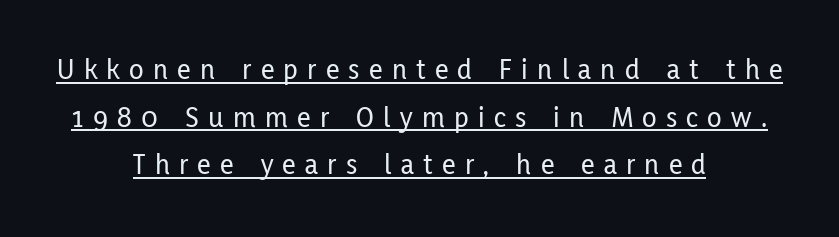
The image shows 30 px condensed sans-serif type, upright; set centered, normal line spacing (1.59x), unusually wide letter spacing (+0.31 em), underlined; low stroke contrast and a medium x-height.
